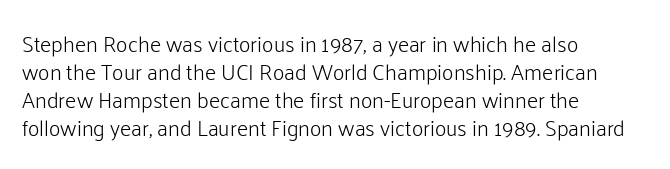
The image shows 22 px text type, upright; set left-aligned, normal line spacing (1.27x), normal letter spacing, not underlined.
